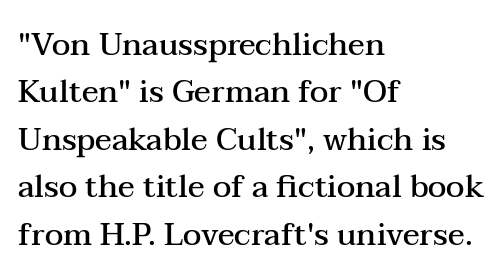
The baseline area is clear. Is this a fixed-width face? No — the glyphs have proportional, varying widths. Designer's note — italics off, roman on. Regular leading. The rendering anchors every line to the left-hand side. Spacing between characters is what you'd get straight out of the box.
